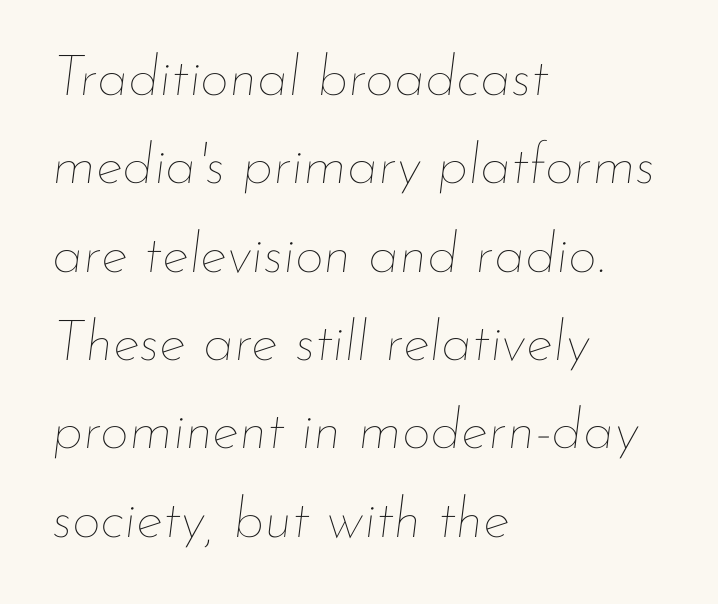
The image shows 57 px thin type, italic (leaning right); set left-aligned, normal line spacing (1.55x), normal letter spacing, not underlined; low stroke contrast and a small x-height.
